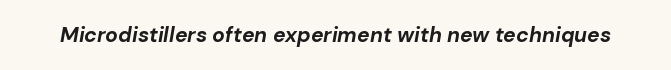
The image shows 21 px bold type, italic (leaning right); set normal letter spacing, not underlined.
